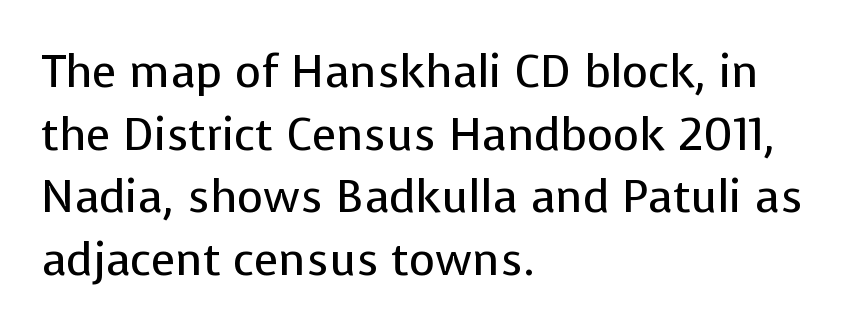
{"serif": "no", "italic": "no", "bold": "no", "weight": "regular", "width": "normal", "stroke_contrast": "low", "x_height": "medium", "monospaced": "no", "underline": "no", "align": "left", "line_spacing": "normal", "line_spacing_ratio": 1.39, "letter_spacing": "normal", "letter_spacing_em": 0.0, "glyph_px": 45}
